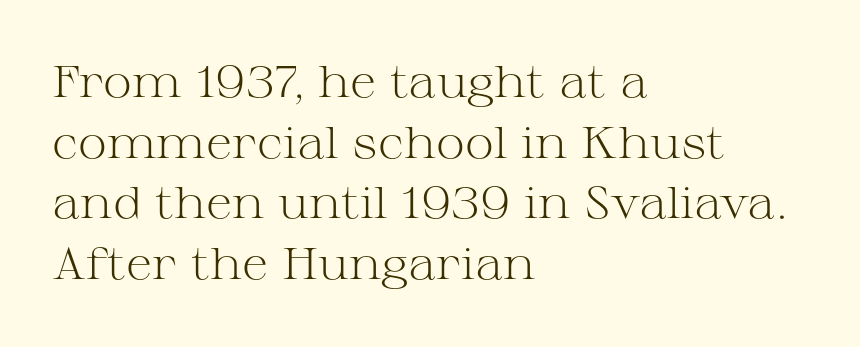
Spacing between characters is what you'd get straight out of the box. The passage shown is not bold in any degree. Is this a fixed-width face? No — the glyphs have proportional, varying widths. The rows are spaced the way most documents space them.
